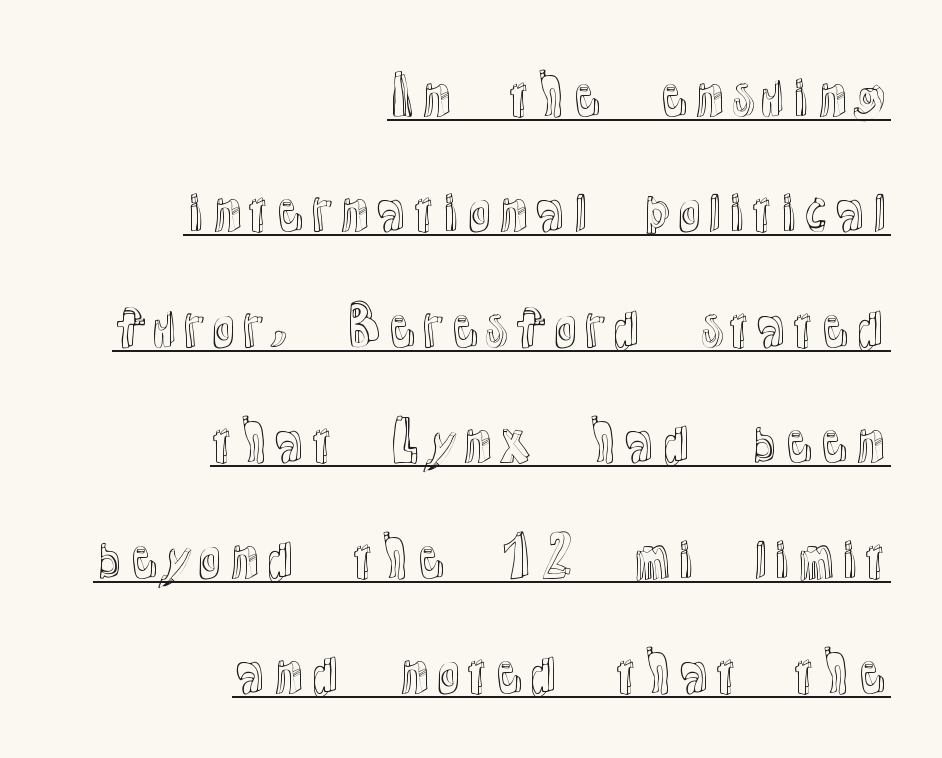
Reading down the column, the eye jumps a long way to each next line. These lines keep a tight, regular rhythm from letter to letter. The lettering holds an erect, upright posture throughout. Proportional: the letters do not fall into vertical columns.
